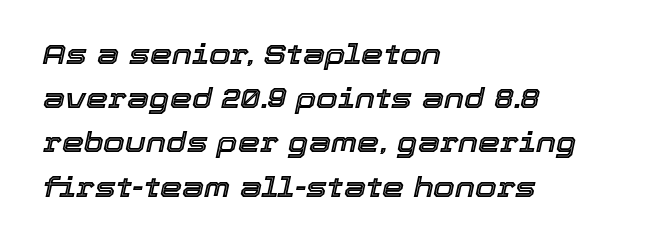
{"italic": "yes", "lean": "right", "slant_degrees": 12, "width": "normal", "x_height": "medium", "monospaced": "no", "underline": "no", "align": "left", "line_spacing": "normal", "line_spacing_ratio": 1.58, "letter_spacing": "normal", "letter_spacing_em": 0.0, "glyph_px": 28}
